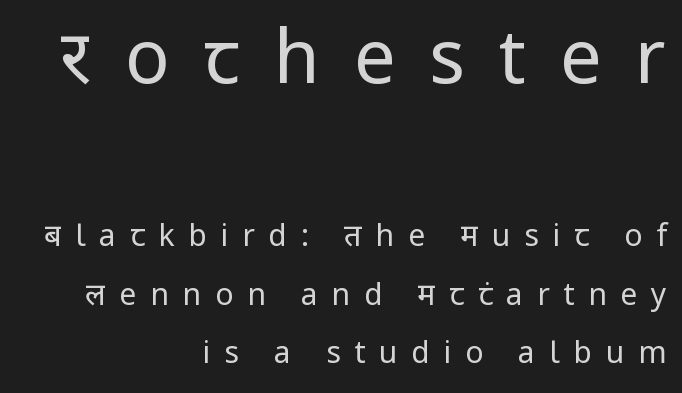
The image shows 74 px regular-weight sans-serif type, upright; set right-aligned, loose line spacing (1.95x), unusually wide letter spacing (+0.46 em), not underlined; the first (top) block is 2.47x larger; low stroke contrast and a medium x-height.
